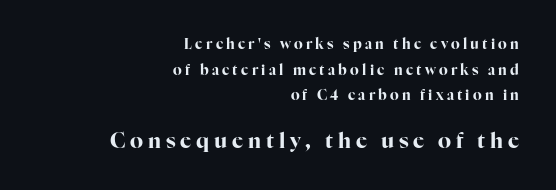
Strokes here are thick enough to call this a true bold. The tracking jumps out immediately: characters are airy and widely separated. The passage is arranged like a letterhead date or caption credit — flush right. The string is rendered with underlining switched off.
